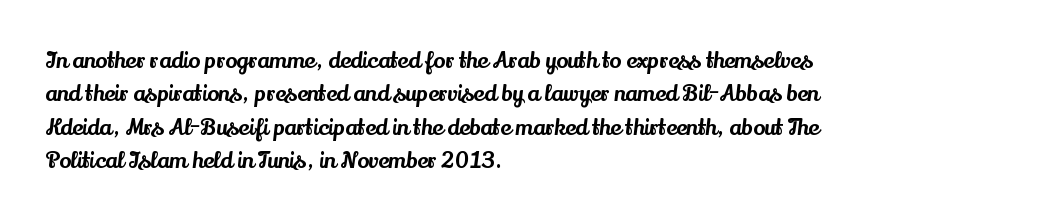
Regarding leading, the lines here are spaced in the standard way. Caption: multi-line text, flush left, ragged right. Nothing unusual about the tracking: characters are spaced as the font intends.
